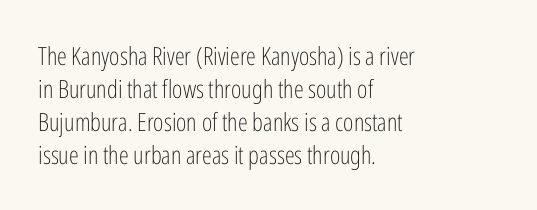
Q: Is the text bold? A: No.
Q: Is the text italic (slanted)? A: No, it is upright.
Q: Is the text underlined? A: No.
Q: How is the paragraph aligned? A: Left-aligned.
Q: Is the spacing between letters normal or unusually wide? A: Normal.
Q: Is the spacing between lines tight, normal or loose? A: Normal.
